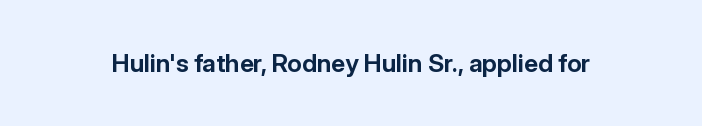
Underlining? Definitely not there. Strong, thick strokes mark this as bold type. This sample uses an upright cut, with every glyph sitting square on the baseline. A typesetter would call this zero additional tracking.
